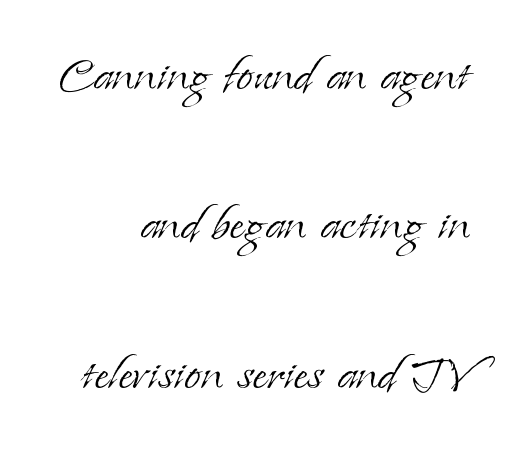
The tracking reads as untouched default to a designer's eye. Think standard paragraph weight, or any step lighter than that. The designer went with a serif here, giving each stem small feet. The space beneath each line is pristine and unruled. Loosely led — the rows are spread out. Spacing verdict: proportional, widths tailored to each character.
